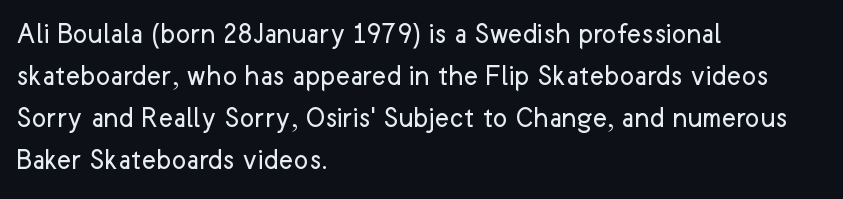
Q: Is the text bold? A: No.
Q: Is the text italic (slanted)? A: No, it is upright.
Q: Is the typeface a serif or a sans-serif typeface? A: Sans-serif.
Q: Is the text underlined? A: No.
Q: How is the paragraph aligned? A: Left-aligned.
Q: Is the spacing between letters normal or unusually wide? A: Normal.
Q: Is the spacing between lines tight, normal or loose? A: Normal.
Q: Width (condensed, normal, or wide)? A: Normal.
Q: Stroke contrast? A: Low.
Q: x-height? A: Medium.
Q: Monospaced? A: No.
